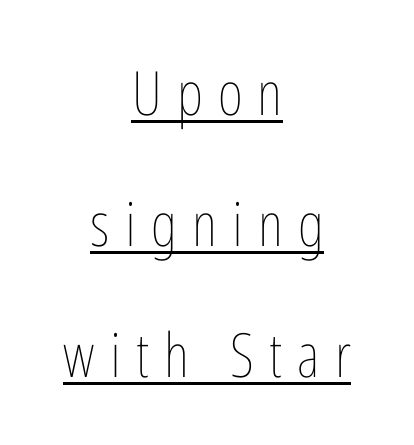
The image shows 61 px thin, condensed type, upright; set centered, loose line spacing (2.15x), unusually wide letter spacing (+0.25 em), underlined; low stroke contrast and a medium x-height.
